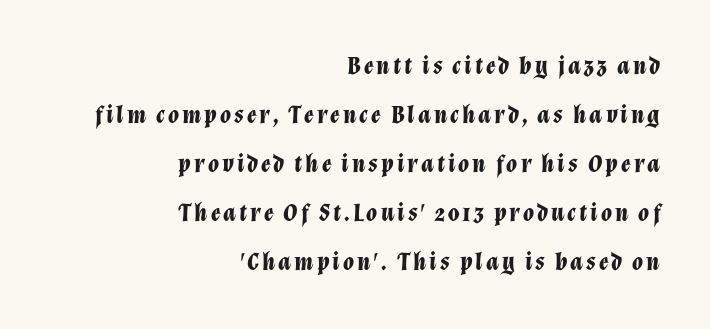
Q: Is the text bold? A: Yes.
Q: Is the text italic (slanted)? A: Yes, it leans right by about 12 degrees.
Q: Is the text underlined? A: No.
Q: How is the paragraph aligned? A: Right-aligned.
Q: Is the spacing between lines tight, normal or loose? A: Loose.
